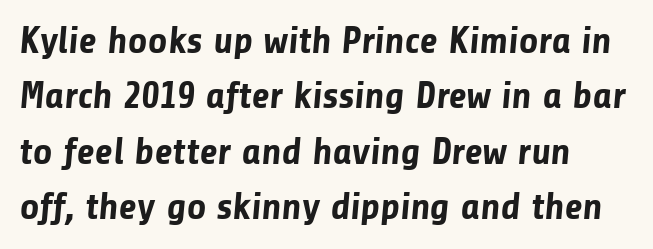
Q: Is the text bold? A: Yes.
Q: Is the typeface a serif or a sans-serif typeface? A: Sans-serif.
Q: Is the text underlined? A: No.
Q: How is the paragraph aligned? A: Left-aligned.
Q: Is the spacing between letters normal or unusually wide? A: Normal.
Q: Is the spacing between lines tight, normal or loose? A: Normal.
Q: Width (condensed, normal, or wide)? A: Normal.
Q: Stroke contrast? A: Low.
Q: x-height? A: Medium.
Q: Monospaced? A: No.
